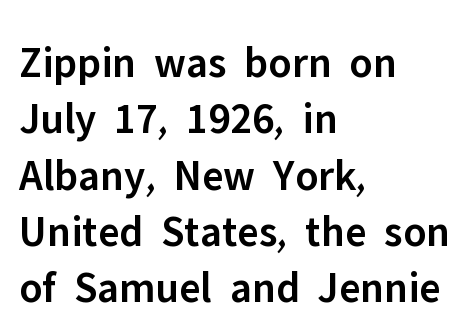
{"serif": "no", "italic": "no", "bold": "semi", "weight": "semibold", "width": "normal", "stroke_contrast": "low", "x_height": "medium", "monospaced": "no", "underline": "no", "align": "left", "line_spacing": "normal", "line_spacing_ratio": 1.28, "letter_spacing": "normal", "letter_spacing_em": 0.0, "glyph_px": 44}
